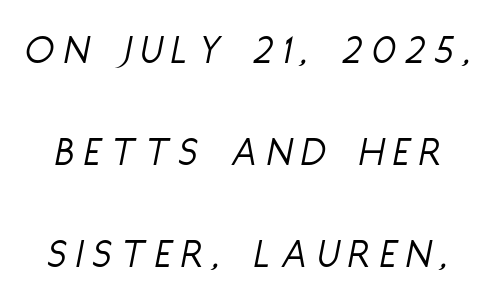
Q: Is the text bold? A: No.
Q: Is the text italic (slanted)? A: Yes, it leans right by about 11 degrees.
Q: Is the text underlined? A: No.
Q: Is the spacing between letters normal or unusually wide? A: Unusually wide.
Q: Is the spacing between lines tight, normal or loose? A: Loose.
Q: Width (condensed, normal, or wide)? A: Condensed.
Q: Stroke contrast? A: Low.
Q: x-height? A: Large.
Q: Monospaced? A: No.
